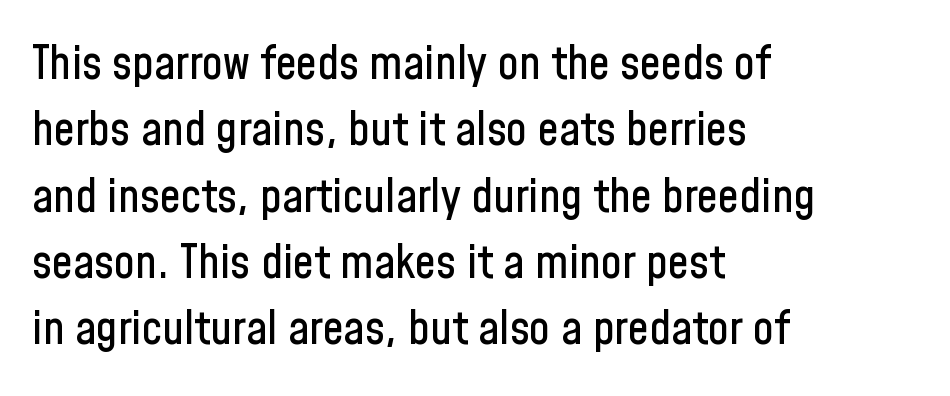
Think of a printed novel: that variable character pitch is what you see here. Regarding serifs, this sample does without them. All the whitespace from short lines collects on the right. Inter-character spacing is left at the font's built-in metrics.
